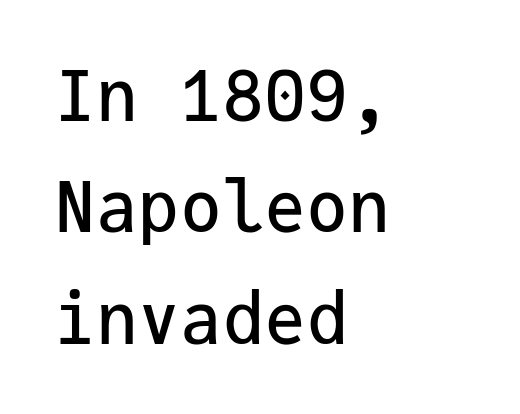
{"serif": "no", "italic": "no", "width": "normal", "stroke_contrast": "low", "x_height": "medium", "monospaced": "yes", "underline": "no", "align": "left", "line_spacing": "normal", "line_spacing_ratio": 1.59, "letter_spacing": "normal", "letter_spacing_em": 0.0, "glyph_px": 70}
